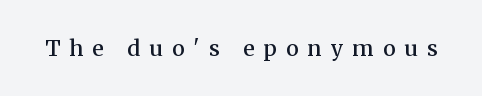
These words are printed semibold, heavier than regular yet not bold. This rendering widens character spacing well past its baseline value. The zone under the glyphs is completely vacant. Every character sits straight up, as roman type does.
